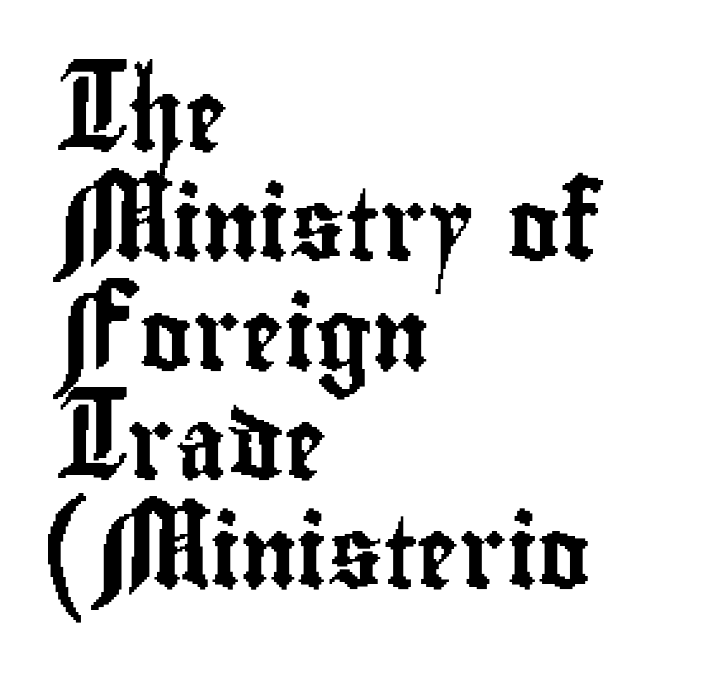
{"serif": "no", "italic": "no", "width": "condensed", "stroke_contrast": "low", "x_height": "small", "monospaced": "no", "underline": "no", "align": "left", "line_spacing": "normal", "line_spacing_ratio": 1.54, "letter_spacing": "normal", "letter_spacing_em": 0.0, "glyph_px": 71}
